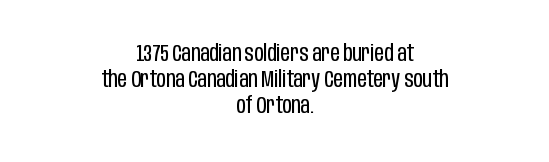
Line spacing here is tight. Bold? No — there's no thickening of the strokes. Italic? Not at all — the glyphs are vertical. The letterforms sit shoulder to shoulder at normal distance.
